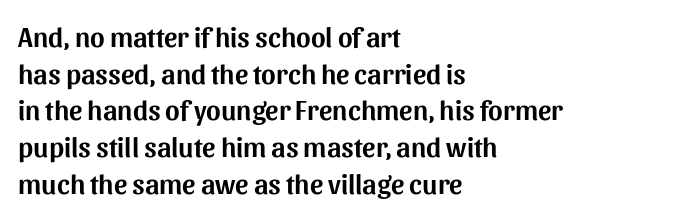
The image shows 28 px sans-serif type, upright; set left-aligned, normal line spacing (1.31x), normal letter spacing, not underlined; medium stroke contrast and a medium x-height.
